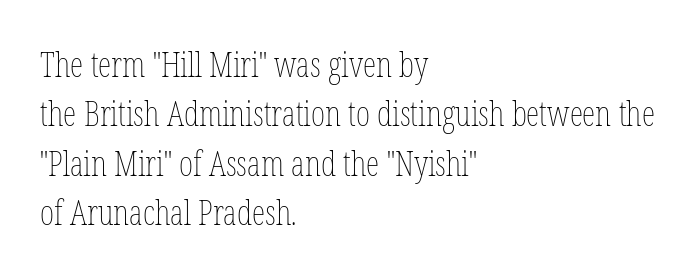
{"italic": "no", "bold": "no", "weight": "thin", "width": "condensed", "stroke_contrast": "low", "x_height": "medium", "monospaced": "no", "underline": "no", "align": "left", "line_spacing": "normal", "line_spacing_ratio": 1.45, "letter_spacing": "normal", "letter_spacing_em": 0.0, "glyph_px": 34}
